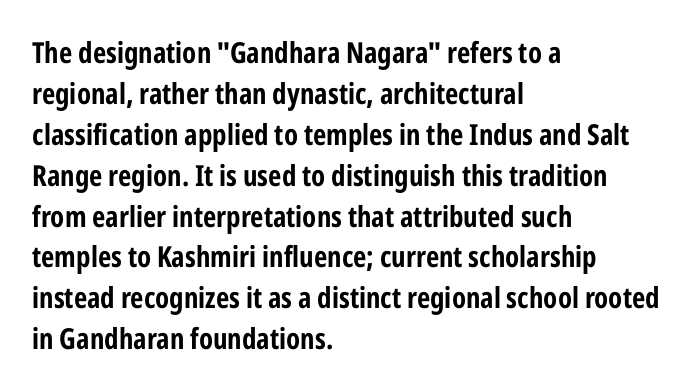
Q: Is the text bold? A: Yes.
Q: Is the text italic (slanted)? A: No, it is upright.
Q: Is the typeface a serif or a sans-serif typeface? A: Sans-serif.
Q: Is the text underlined? A: No.
Q: How is the paragraph aligned? A: Left-aligned.
Q: Is the spacing between letters normal or unusually wide? A: Normal.
Q: Is the spacing between lines tight, normal or loose? A: Normal.
Q: Width (condensed, normal, or wide)? A: Condensed.
Q: Stroke contrast? A: Low.
Q: x-height? A: Medium.
Q: Monospaced? A: No.
